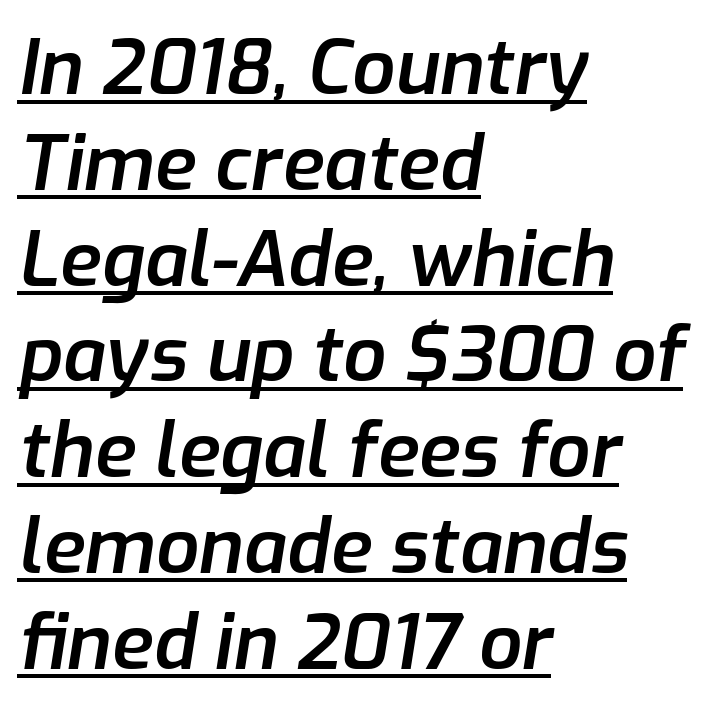
{"italic": "yes", "lean": "right", "slant_degrees": 9, "bold": "semi", "weight": "semibold", "width": "normal", "stroke_contrast": "low", "x_height": "medium", "monospaced": "no", "underline": "yes", "align": "left", "line_spacing": "normal", "line_spacing_ratio": 1.26, "letter_spacing": "normal", "letter_spacing_em": 0.0, "glyph_px": 76}
